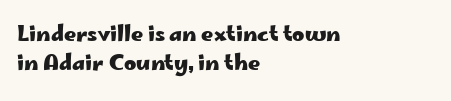
Q: Is the text bold? A: Yes.
Q: Is the text italic (slanted)? A: No, it is upright.
Q: Is the text underlined? A: No.
Q: How is the paragraph aligned? A: Left-aligned.
Q: Is the spacing between letters normal or unusually wide? A: Normal.
Q: Is the spacing between lines tight, normal or loose? A: Normal.
